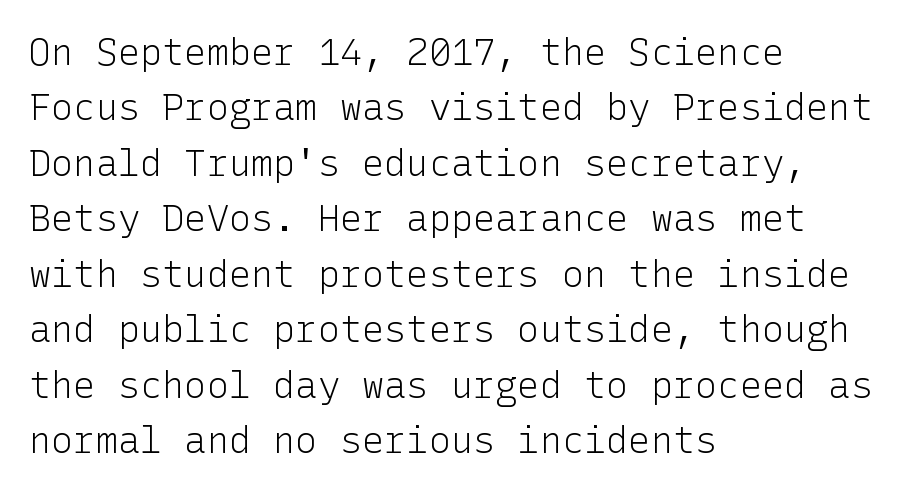
The image shows 37 px light sans-serif type, upright; set left-aligned, normal line spacing (1.5x), normal letter spacing, not underlined; low stroke contrast and a medium x-height.
